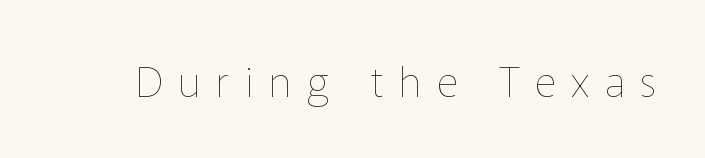
Varying glyph widths throughout — classic text-font behaviour. Stems and bowls with no extra thickness — not bold. Designer's note — italics off, roman on. The strip under each line holds only bare page. Between one letter and the next there's a generous, obvious gap.
